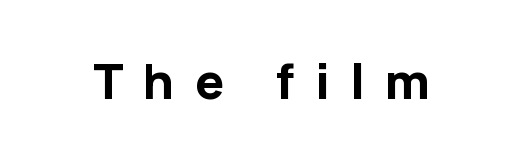
The image shows 49 px bold sans-serif type, upright; set unusually wide letter spacing (+0.42 em), not underlined; low stroke contrast and a medium x-height.
